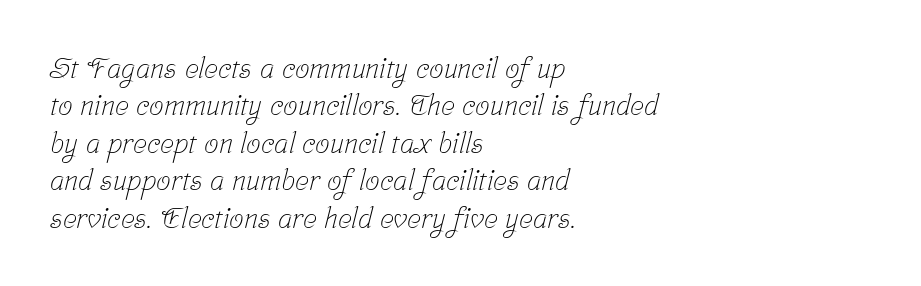
{"serif": "yes", "bold": "no", "weight": "light", "width": "condensed", "stroke_contrast": "low", "x_height": "medium", "monospaced": "no", "underline": "no", "align": "left", "line_spacing": "normal", "line_spacing_ratio": 1.29, "letter_spacing": "normal", "letter_spacing_em": 0.0, "glyph_px": 29}
